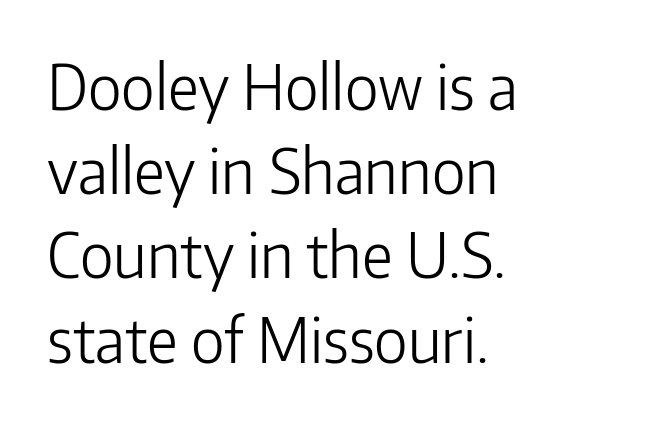
Q: Is the text bold? A: No.
Q: Is the text italic (slanted)? A: No, it is upright.
Q: Is the typeface a serif or a sans-serif typeface? A: Sans-serif.
Q: Is the text underlined? A: No.
Q: How is the paragraph aligned? A: Left-aligned.
Q: Is the spacing between letters normal or unusually wide? A: Normal.
Q: Is the spacing between lines tight, normal or loose? A: Normal.
Q: Width (condensed, normal, or wide)? A: Normal.
Q: Stroke contrast? A: Low.
Q: x-height? A: Medium.
Q: Monospaced? A: No.
